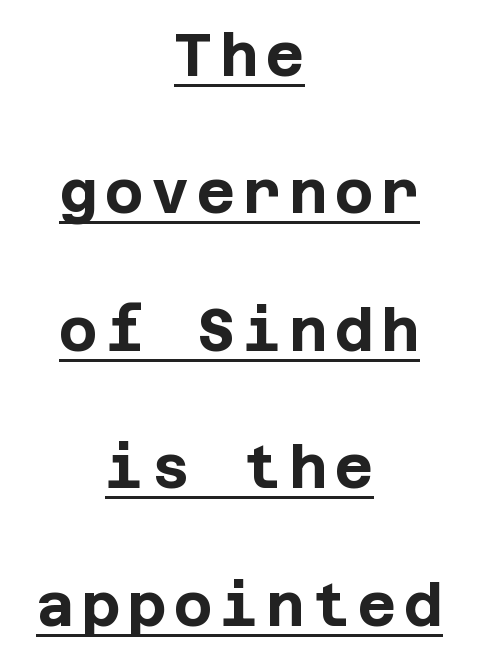
{"serif": "no", "italic": "no", "bold": "yes", "weight": "bold", "width": "normal", "stroke_contrast": "low", "x_height": "large", "underline": "yes", "align": "center", "line_spacing": "loose", "line_spacing_ratio": 2.33, "glyph_px": 59}
